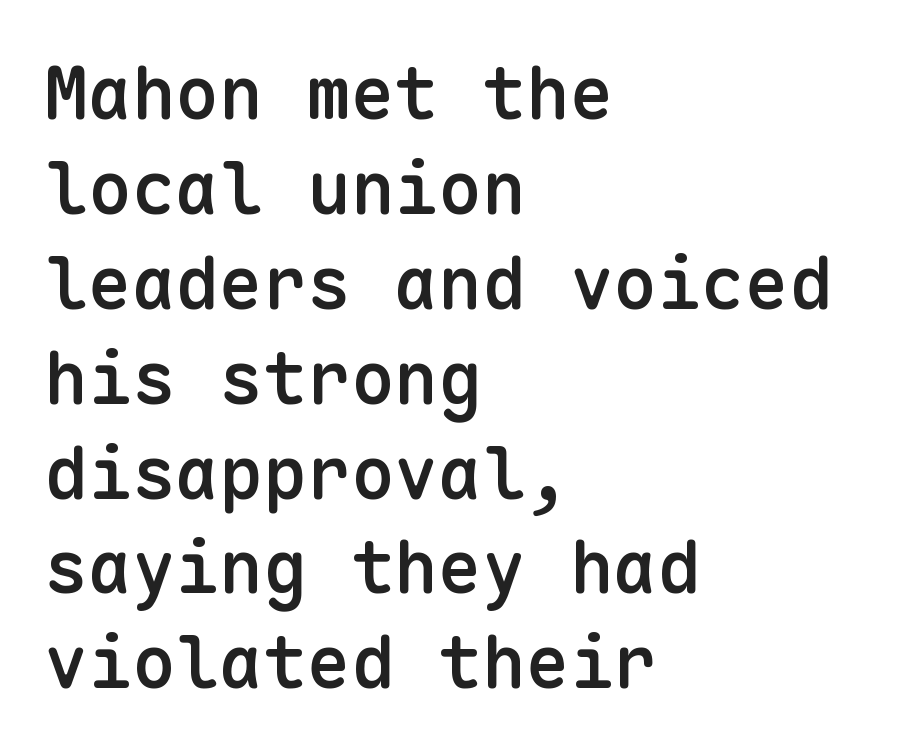
{"serif": "no", "italic": "no", "bold": "semi", "weight": "semibold", "width": "normal", "stroke_contrast": "low", "x_height": "medium", "monospaced": "yes", "underline": "no", "align": "left", "line_spacing": "normal", "line_spacing_ratio": 1.3, "letter_spacing": "normal", "letter_spacing_em": 0.0, "glyph_px": 73}
